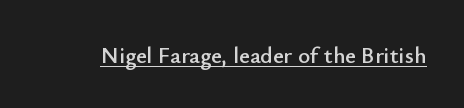
You can see a thin bar hugging the bottom of the glyphs. This rendering leaves character spacing at its baseline value. Style check: upright.
